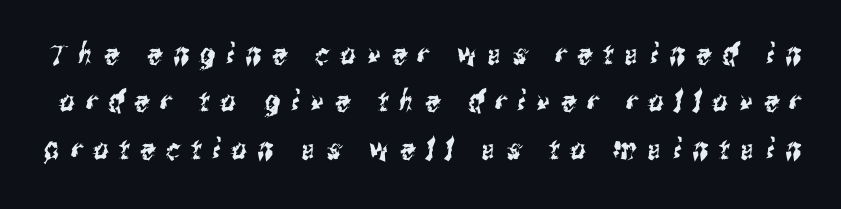
Quick note: interline space is typical. Is the letter spacing exaggerated? Yes — the characters are pushed far apart. The face used here is proportionally spaced, like ordinary book or web type. I'd call this a sans setting — the letters go barefoot. This rendering features lettering with no underline.
